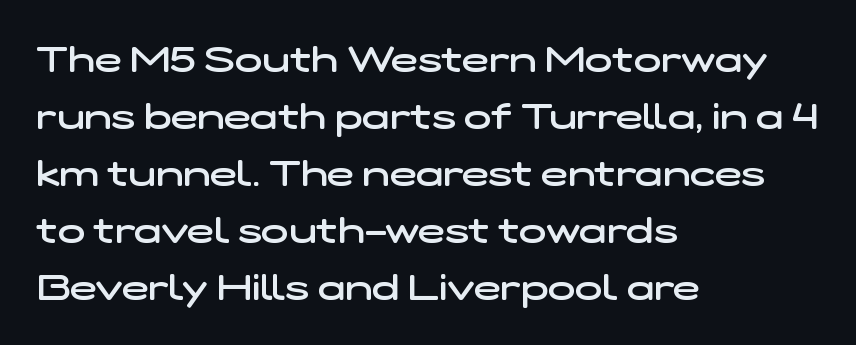
{"serif": "no", "bold": "semi", "weight": "semibold", "width": "wide", "stroke_contrast": "low", "x_height": "medium", "monospaced": "no", "underline": "no", "align": "left", "line_spacing": "normal", "line_spacing_ratio": 1.58, "letter_spacing": "normal", "letter_spacing_em": 0.0, "glyph_px": 36}
